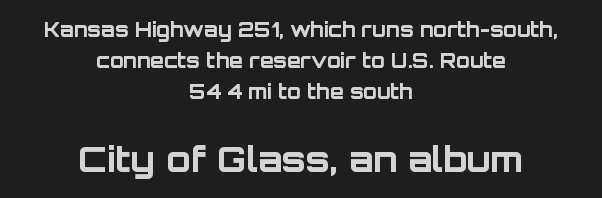
{"serif": "no", "italic": "no", "bold": "yes", "weight": "bold", "width": "normal", "stroke_contrast": "low", "x_height": "large", "monospaced": "no", "underline": "no", "align": "center", "line_spacing": "normal", "line_spacing_ratio": 1.54, "letter_spacing": "normal", "letter_spacing_em": 0.0, "larger_block": "second", "size_ratio": 1.75, "glyph_px": 35}
